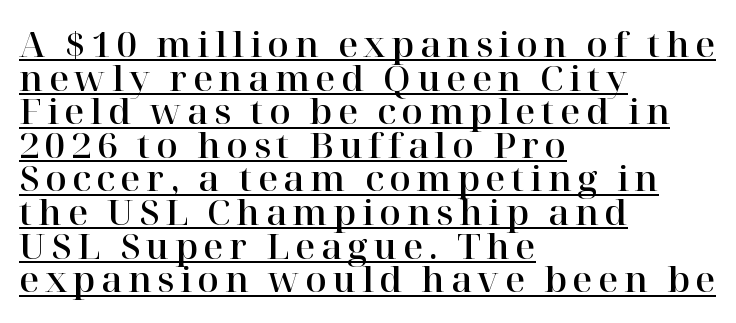
Q: Is the text italic (slanted)? A: No, it is upright.
Q: Is the typeface a serif or a sans-serif typeface? A: Serif.
Q: Is the text underlined? A: Yes.
Q: How is the paragraph aligned? A: Left-aligned.
Q: Is the spacing between lines tight, normal or loose? A: Tight.
Q: Width (condensed, normal, or wide)? A: Normal.
Q: Stroke contrast? A: High.
Q: x-height? A: Medium.
Q: Monospaced? A: No.
